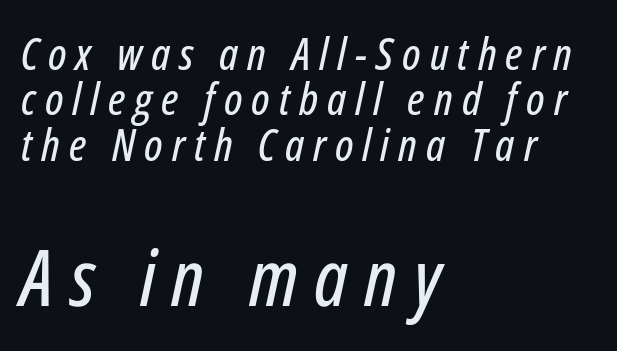
Size contrast runs from small at the top to large at the bottom. Do the characters align in a grid? No, the font is proportional. Letter spacing: wide. Type without underlining. Successive baselines arrive quickly, one right under another.
